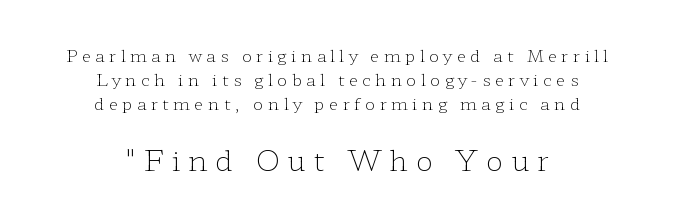
{"serif": "yes", "italic": "no", "bold": "no", "weight": "light", "width": "wide", "stroke_contrast": "low", "x_height": "medium", "monospaced": "no", "underline": "no", "align": "center", "line_spacing": "normal", "line_spacing_ratio": 1.41, "letter_spacing": "wide", "letter_spacing_em": 0.26, "larger_block": "second", "size_ratio": 1.71, "glyph_px": 29}
